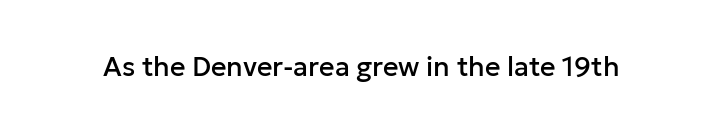
This rendering leaves character spacing at its baseline value. Has an underline been added? It has not. No italicization has been applied; the sample stays upright.
